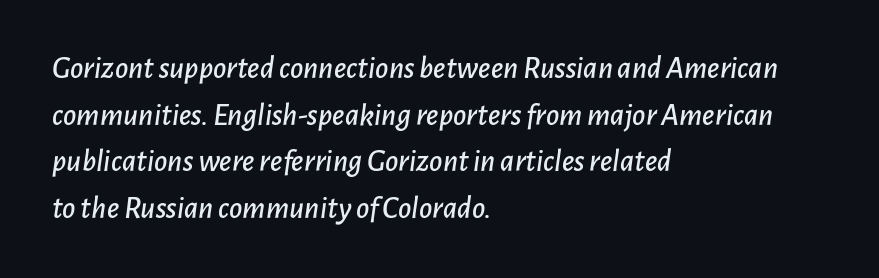
The image shows 32 px text type, italic (leaning right); set left-aligned, normal line spacing (1.46x), normal letter spacing, not underlined; low stroke contrast and a medium x-height.
